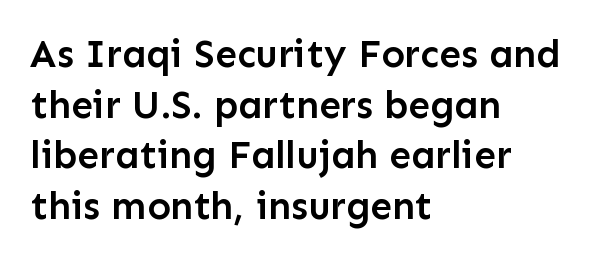
{"serif": "no", "italic": "no", "bold": "semi", "weight": "semibold", "width": "normal", "stroke_contrast": "low", "x_height": "medium", "monospaced": "no", "underline": "no", "align": "left", "line_spacing": "normal", "line_spacing_ratio": 1.3, "letter_spacing": "normal", "letter_spacing_em": 0.0, "glyph_px": 39}
